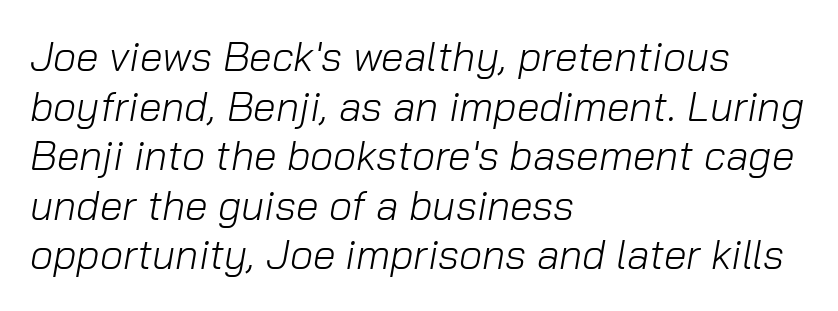
The image shows 41 px light type, italic (leaning right); set left-aligned, line spacing 1.21x, normal letter spacing, not underlined; low stroke contrast and a medium x-height.
